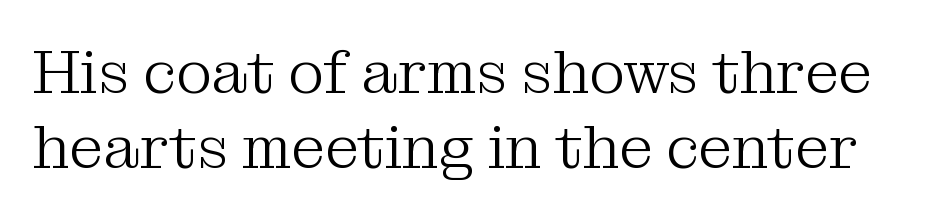
Q: Is the text bold? A: No.
Q: Is the text italic (slanted)? A: No, it is upright.
Q: Is the typeface a serif or a sans-serif typeface? A: Serif.
Q: Is the text underlined? A: No.
Q: Is the spacing between letters normal or unusually wide? A: Normal.
Q: Width (condensed, normal, or wide)? A: Normal.
Q: Stroke contrast? A: Medium.
Q: x-height? A: Medium.
Q: Monospaced? A: No.
